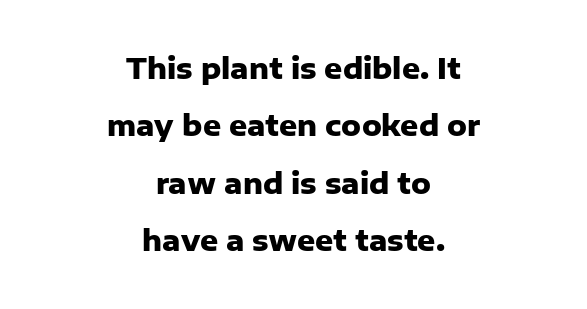
{"serif": "no", "italic": "no", "bold": "yes", "weight": "heavy", "width": "normal", "stroke_contrast": "low", "x_height": "medium", "monospaced": "no", "underline": "no", "align": "center", "line_spacing": "loose", "line_spacing_ratio": 2.05, "letter_spacing": "normal", "letter_spacing_em": 0.0, "glyph_px": 28}
